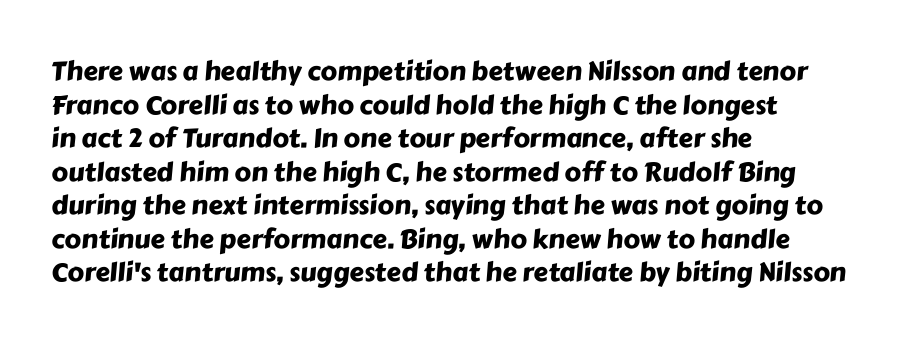
Nobody touched the tracking dial on this one. Leading: standard. Is the block centered? No — it sits flush against the left margin. Unmarked baselines from the first word to the last.
